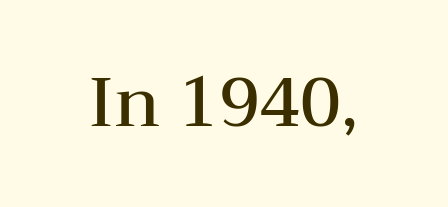
Q: Is the text bold? A: Semi-bold.
Q: Is the text italic (slanted)? A: No, it is upright.
Q: Is the typeface a serif or a sans-serif typeface? A: Serif.
Q: Is the text underlined? A: No.
Q: How is the paragraph aligned? A: Centered.
Q: Is the spacing between letters normal or unusually wide? A: Normal.
Q: Width (condensed, normal, or wide)? A: Wide.
Q: Stroke contrast? A: Medium.
Q: x-height? A: Medium.
Q: Monospaced? A: No.
